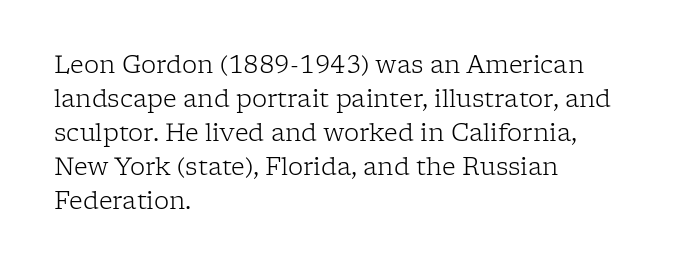
Q: Is the text bold? A: No.
Q: Is the text italic (slanted)? A: No, it is upright.
Q: Is the text underlined? A: No.
Q: How is the paragraph aligned? A: Left-aligned.
Q: Is the spacing between letters normal or unusually wide? A: Normal.
Q: Is the spacing between lines tight, normal or loose? A: Normal.
